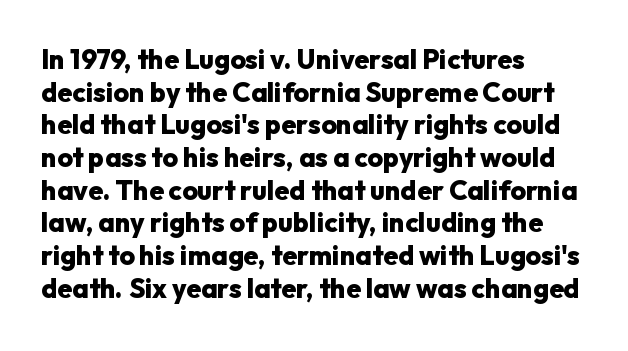
The glyphs are unaccompanied by any horizontal stroke below them. The passage shown is emphatically bold. The lettering holds an erect, upright posture throughout. Here the glyphs are tracked normally, forming tight word shapes.
